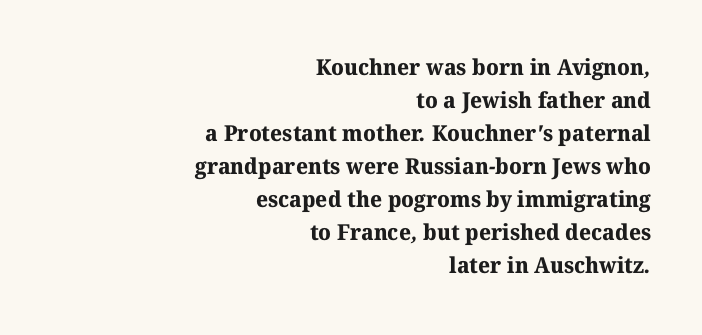
The image shows 22 px bold type; set right-aligned, normal line spacing (1.5x), normal letter spacing, not underlined.
